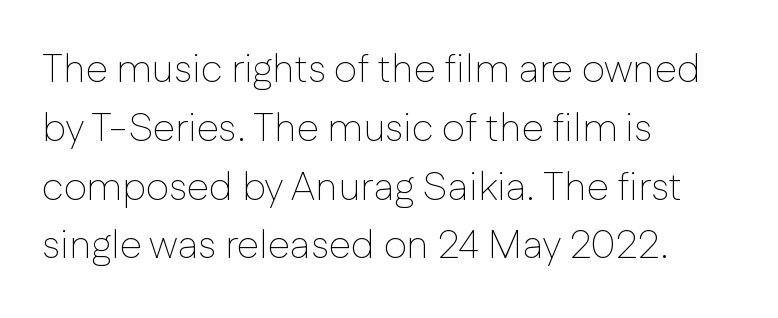
The rendering keeps characters at their native spacing. These lines sit exactly where default settings would place them. Has an underline been added? It has not. Each letter's strokes conclude bluntly, with no projecting serifs. The text block is weighted toward the left margin, trailing off unevenly rightward. The passage shown is typed in a proportional face where columns would drift.
